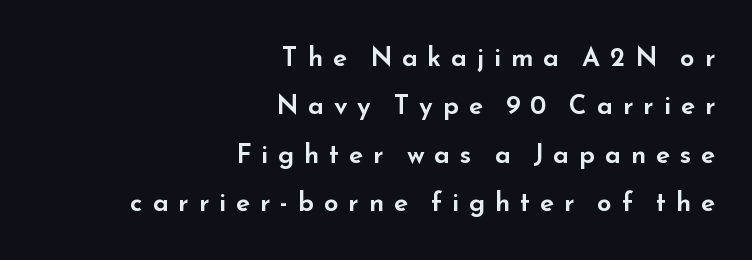
The image shows 26 px text type, upright; set right-aligned, line spacing 1.86x, unusually wide letter spacing (+0.38 em), not underlined.
